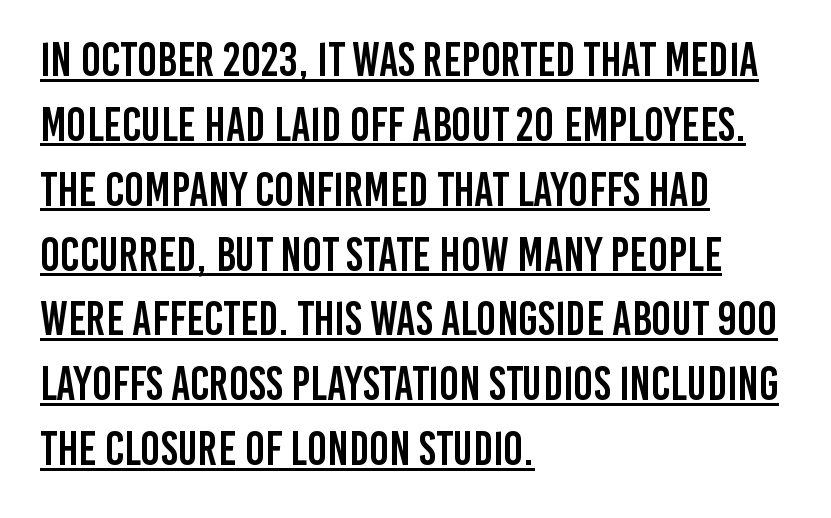
This sample uses a sans-serif face. Spacing verdict: proportional, widths tailored to each character. Characters follow at the spacing the type designer built in. The lines sit at an ordinary, default distance from one another. The typesetter chose a ragged-right arrangement here.
